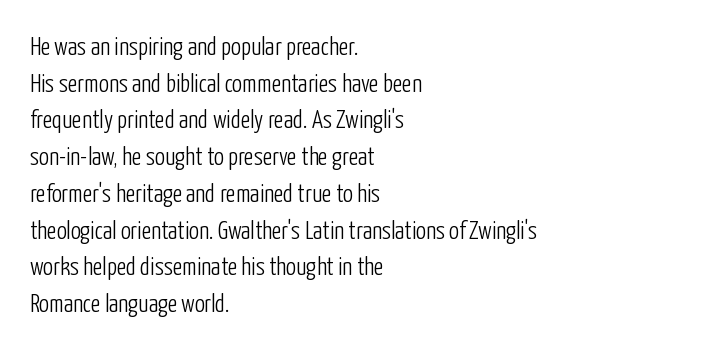
{"italic": "no", "bold": "no", "underline": "no", "align": "left", "line_spacing": "normal", "line_spacing_ratio": 1.47, "letter_spacing": "normal", "letter_spacing_em": 0.0, "glyph_px": 25}
